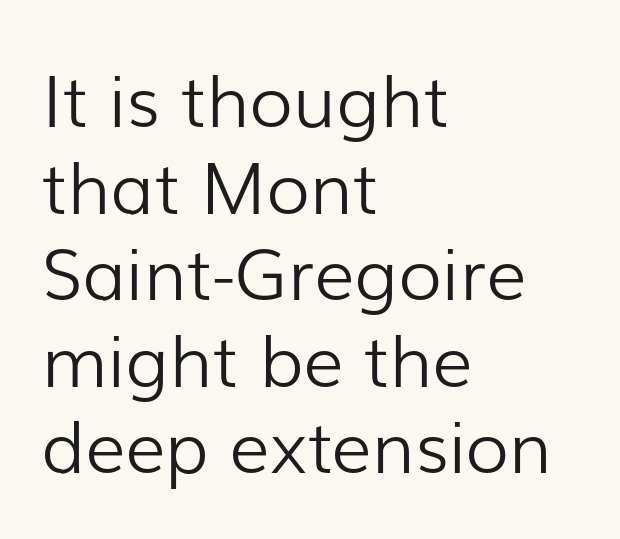
The image shows 71 px light sans-serif type, upright; set left-aligned, line spacing 1.22x, normal letter spacing, not underlined; low stroke contrast and a medium x-height.
